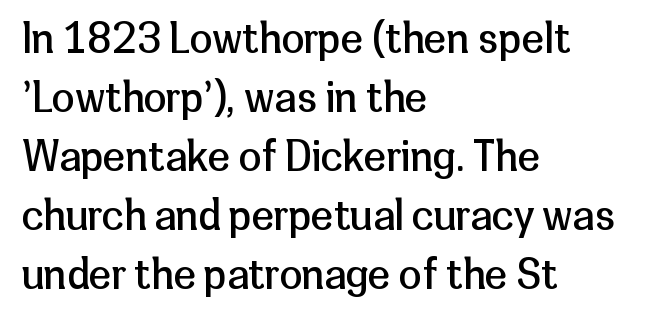
Nothing sits at the stroke ends, so this counts as sans-serif. Letters have the restrained weight of plain body copy at most. Short and long lines alike share a common starting point at left. Style check: upright. This sample keeps an unexceptional amount of space between lines.
